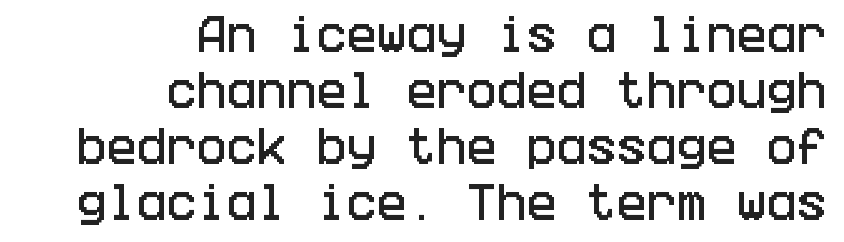
Between one letter and the next there's only the usual sliver of space. Reading down the block, your eye finds every line finishing at a fixed right position. If you measured baseline to baseline, you'd find a middling distance. Decoration check: the copy has no underline.
